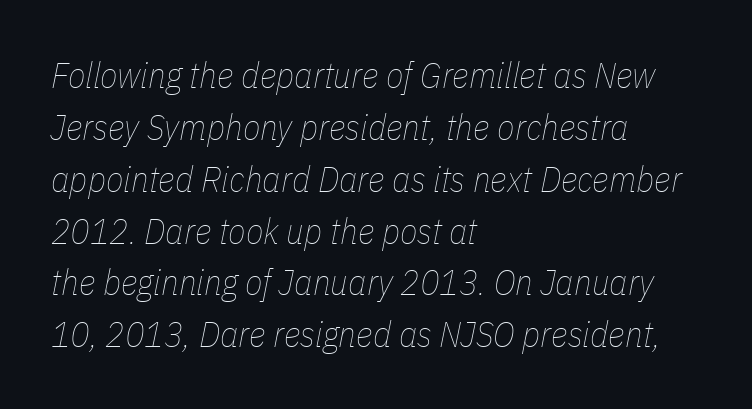
The image shows 36 px thin, condensed type, italic (leaning right); set left-aligned, normal line spacing (1.44x), normal letter spacing, not underlined; low stroke contrast and a medium x-height.
